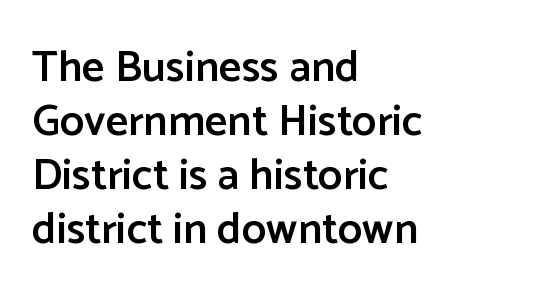
The image shows 44 px semibold sans-serif type, upright; set left-aligned, line spacing 1.23x, normal letter spacing, not underlined; low stroke contrast and a medium x-height.
